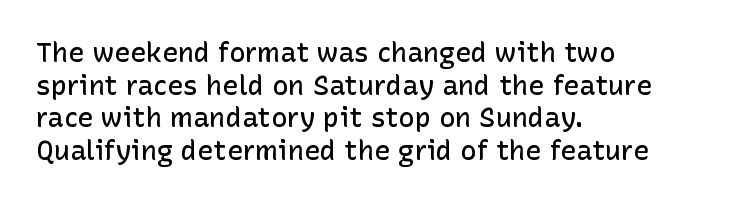
Q: Is the text bold? A: Semi-bold.
Q: Is the text italic (slanted)? A: No, it is upright.
Q: Is the text underlined? A: No.
Q: How is the paragraph aligned? A: Left-aligned.
Q: Is the spacing between letters normal or unusually wide? A: Normal.
